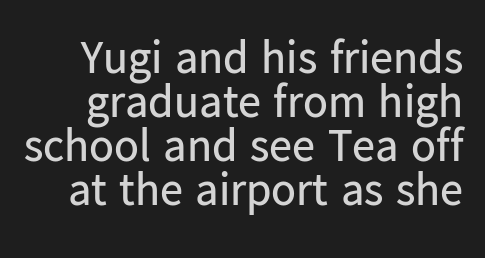
{"serif": "no", "italic": "no", "bold": "no", "weight": "regular", "width": "normal", "stroke_contrast": "low", "x_height": "medium", "monospaced": "no", "underline": "no", "line_spacing": "tight", "line_spacing_ratio": 0.96, "letter_spacing": "normal", "letter_spacing_em": 0.0, "glyph_px": 46}
